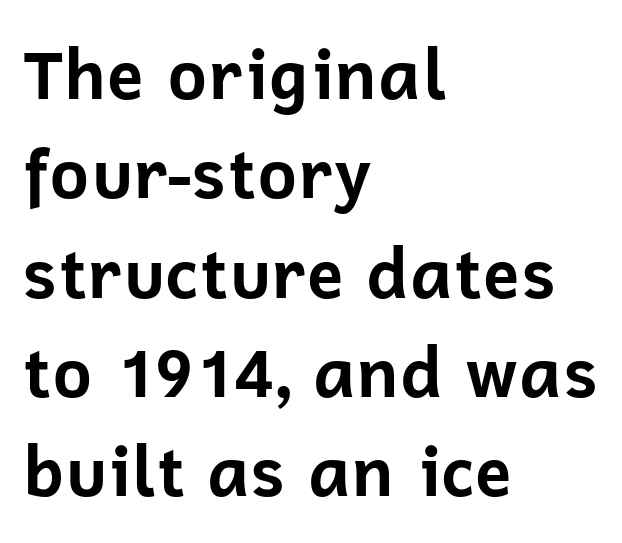
{"serif": "no", "italic": "no", "bold": "yes", "weight": "bold", "width": "normal", "stroke_contrast": "low", "x_height": "medium", "monospaced": "no", "underline": "no", "align": "left", "line_spacing": "normal", "line_spacing_ratio": 1.46, "letter_spacing": "normal", "letter_spacing_em": 0.0, "glyph_px": 68}
